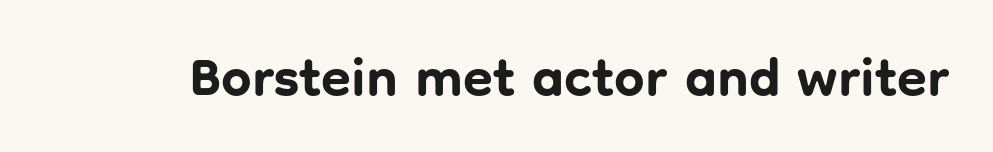
The image shows 54 px bold sans-serif type, upright; set normal letter spacing, not underlined; low stroke contrast and a medium x-height.
